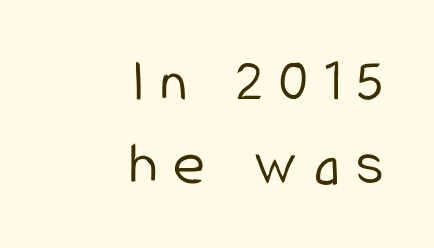
{"serif": "no", "italic": "no", "bold": "no", "weight": "light", "width": "condensed", "stroke_contrast": "low", "x_height": "medium", "monospaced": "no", "underline": "no", "align": "right", "line_spacing": "normal", "line_spacing_ratio": 1.37, "letter_spacing": "wide", "letter_spacing_em": 0.27, "glyph_px": 61}
